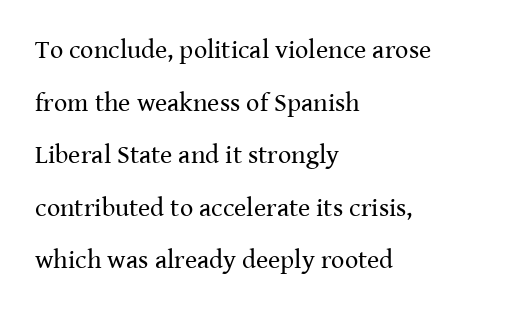
{"italic": "no", "bold": "no", "underline": "no", "align": "left", "line_spacing": "loose", "line_spacing_ratio": 2.02, "letter_spacing": "normal", "letter_spacing_em": 0.0, "glyph_px": 26}
